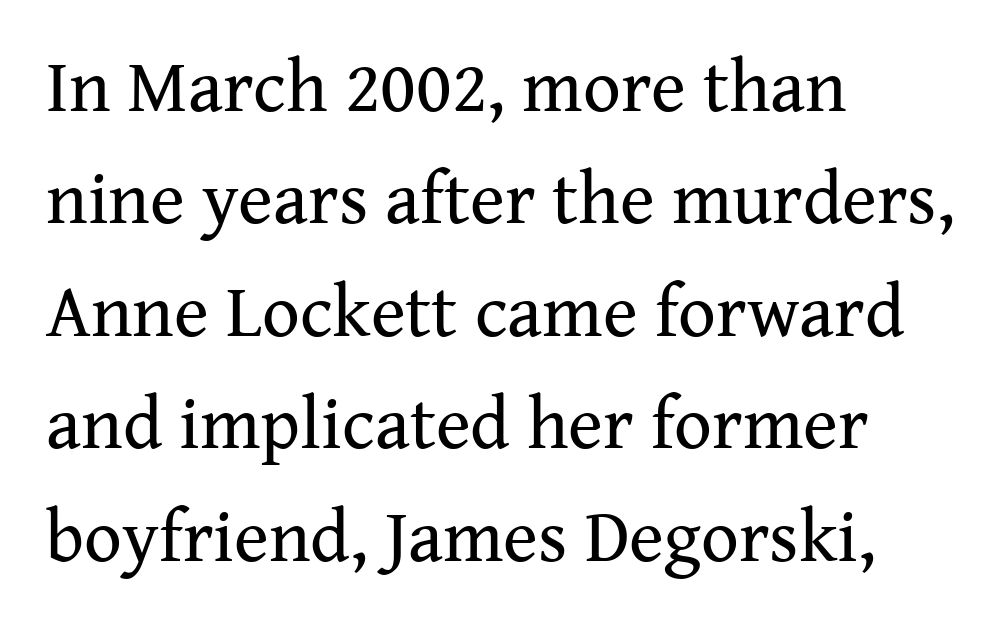
Note the varied advance widths — an 'i' is clearly narrower than an 'm'. Short and long lines alike share a common starting point at left. Characters remain perfectly vertical along every line. Stroke thickness stays within the range of a standard reading face or lighter. A typesetter would call this leading conventional body-copy spacing.
